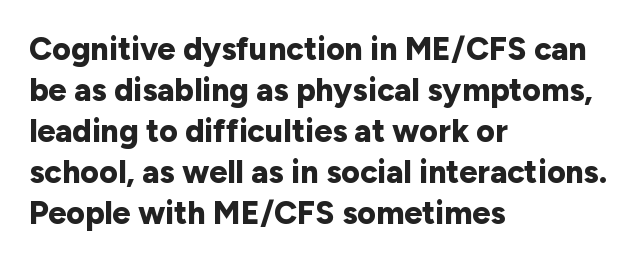
Q: Is the text bold? A: Yes.
Q: Is the text italic (slanted)? A: No, it is upright.
Q: Is the typeface a serif or a sans-serif typeface? A: Sans-serif.
Q: Is the text underlined? A: No.
Q: How is the paragraph aligned? A: Left-aligned.
Q: Is the spacing between letters normal or unusually wide? A: Normal.
Q: Is the spacing between lines tight, normal or loose? A: Normal.
Q: Width (condensed, normal, or wide)? A: Normal.
Q: Stroke contrast? A: Low.
Q: x-height? A: Medium.
Q: Monospaced? A: No.
